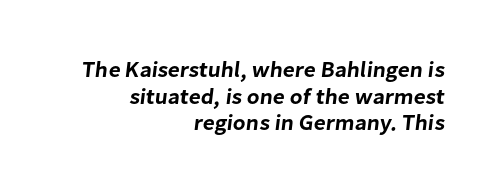
Teacher's note: observe the even right margin — that is flush-right alignment. How are the letters spaced? Ordinarily, with no added tracking. The string is rendered with underlining switched off.
